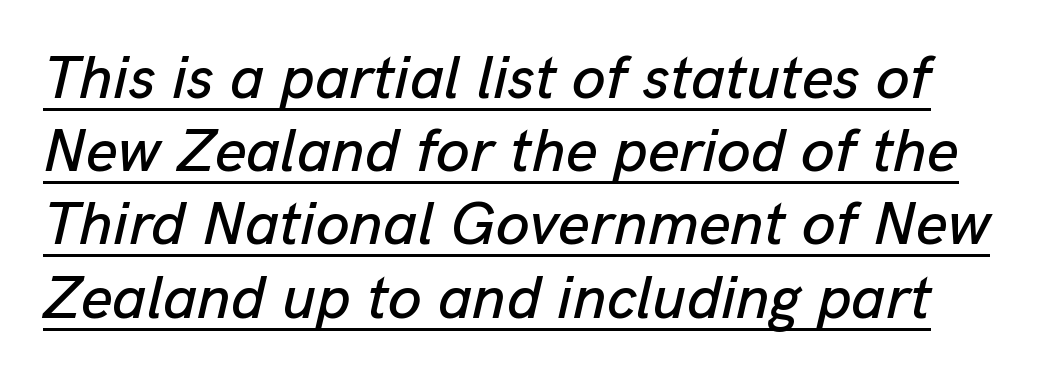
Q: Is the text italic (slanted)? A: Yes, it leans right by about 13 degrees.
Q: Is the text underlined? A: Yes.
Q: Is the spacing between letters normal or unusually wide? A: Normal.
Q: Width (condensed, normal, or wide)? A: Normal.
Q: Stroke contrast? A: Low.
Q: x-height? A: Medium.
Q: Monospaced? A: No.
